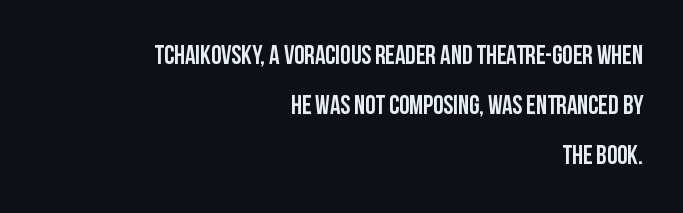
When letters stand straight like this, we call the style roman or upright. The string is rendered with underlining switched off. Horizontal alignment here is rightward, an uncommon choice for prose. If you measured baseline to baseline, you'd find a long distance. Nobody touched the tracking dial on this one.
